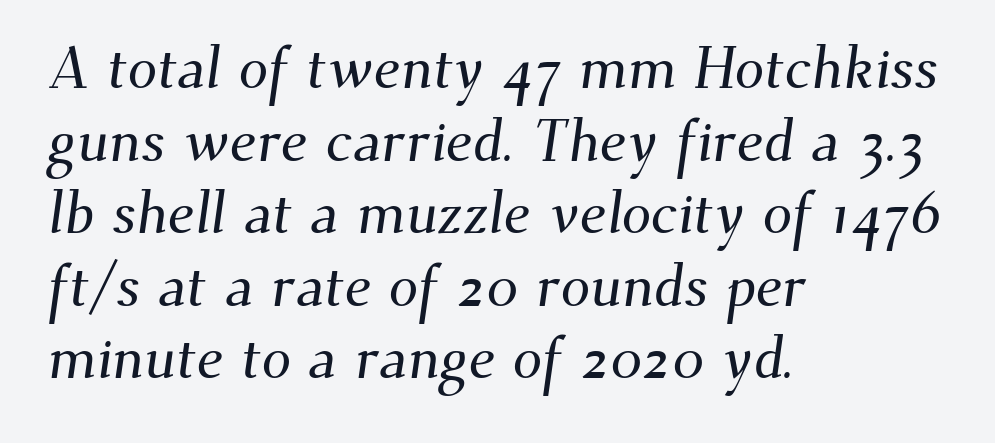
{"serif": "yes", "width": "normal", "stroke_contrast": "medium", "x_height": "small", "monospaced": "no", "underline": "no", "align": "left", "line_spacing_ratio": 1.23, "letter_spacing": "normal", "letter_spacing_em": 0.0, "glyph_px": 59}
